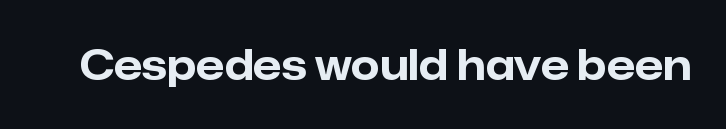
The image shows 41 px bold sans-serif type, upright; set normal letter spacing, not underlined; low stroke contrast and a medium x-height.
